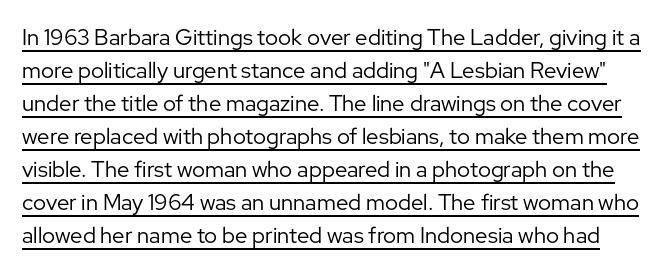
{"italic": "no", "bold": "no", "underline": "yes", "line_spacing": "normal", "line_spacing_ratio": 1.5, "letter_spacing": "normal", "letter_spacing_em": 0.0, "glyph_px": 22}
